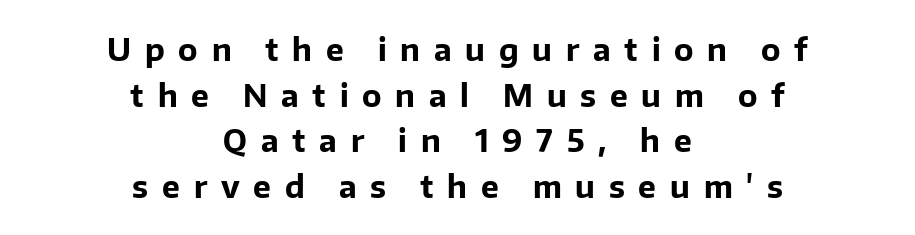
The image shows 30 px bold sans-serif type, upright; set centered, normal line spacing (1.52x), unusually wide letter spacing (+0.46 em), not underlined; low stroke contrast and a medium x-height.
